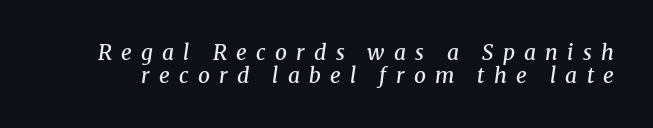
{"italic": "yes", "lean": "right", "slant_degrees": 8, "bold": "semi", "underline": "no", "line_spacing": "tight", "line_spacing_ratio": 1.08, "letter_spacing": "wide", "letter_spacing_em": 0.44, "glyph_px": 21}
